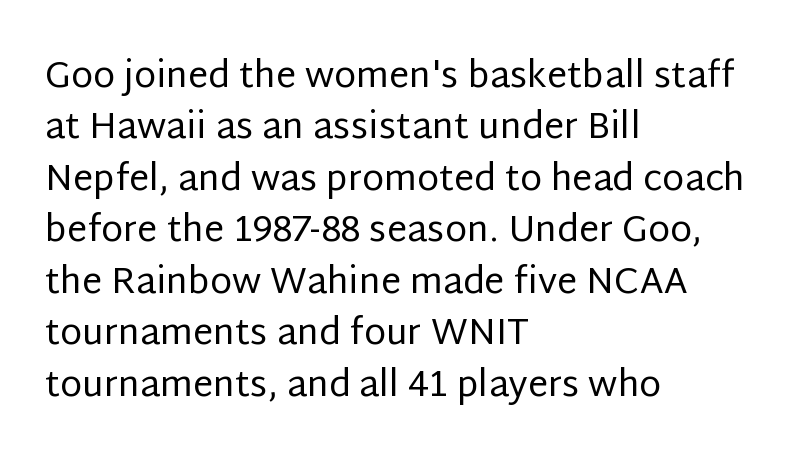
Q: Is the text bold? A: No.
Q: Is the text italic (slanted)? A: No, it is upright.
Q: Is the typeface a serif or a sans-serif typeface? A: Sans-serif.
Q: Is the text underlined? A: No.
Q: How is the paragraph aligned? A: Left-aligned.
Q: Is the spacing between letters normal or unusually wide? A: Normal.
Q: Is the spacing between lines tight, normal or loose? A: Normal.
Q: Width (condensed, normal, or wide)? A: Normal.
Q: Stroke contrast? A: Low.
Q: x-height? A: Large.
Q: Monospaced? A: No.
